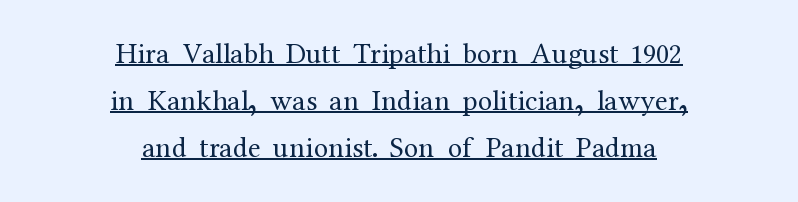
The image shows 29 px regular-weight serif type, upright; set centered, normal line spacing (1.62x), normal letter spacing, underlined; medium stroke contrast and a medium x-height.
